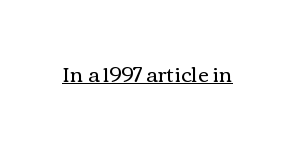
The image shows 21 px text type, upright; set normal letter spacing, underlined.
